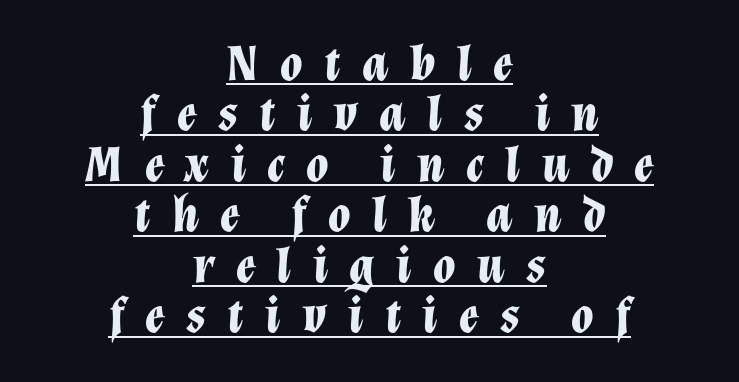
Caption: expanded tracking, letters set apart. Compared with typical paragraphs, the rows here are closer together. Compared with an ordinary text face, these strokes are far heavier — a full bold. These characters rest on top of a visible drawn line. The typesetter chose a symmetrical, centered arrangement here. The face used here has a pronounced slope to its letters.
